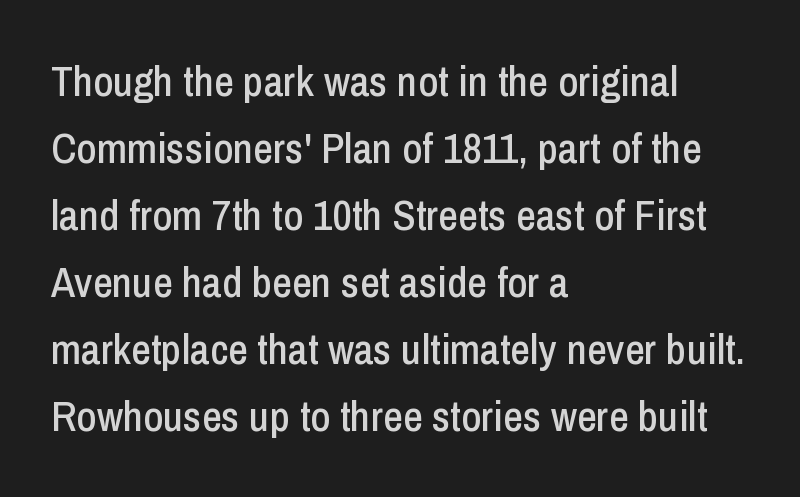
The face used here is proportionally spaced, like ordinary book or web type. Short note: letters normally spaced. The rendering shows plain stroke endings on the letterforms — a sans-serif design. The passage shown is not underscored anywhere.
